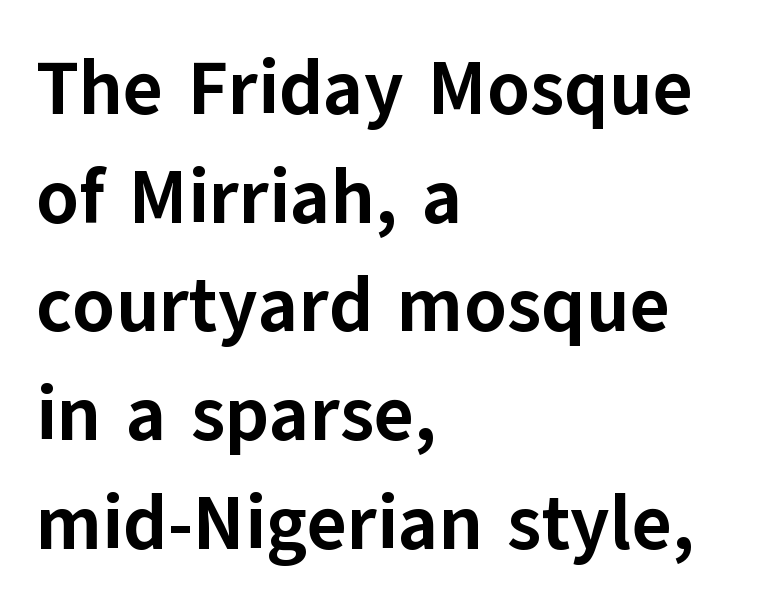
Q: Is the text bold? A: Yes.
Q: Is the text italic (slanted)? A: No, it is upright.
Q: Is the typeface a serif or a sans-serif typeface? A: Sans-serif.
Q: Is the text underlined? A: No.
Q: How is the paragraph aligned? A: Left-aligned.
Q: Is the spacing between letters normal or unusually wide? A: Normal.
Q: Is the spacing between lines tight, normal or loose? A: Normal.
Q: Width (condensed, normal, or wide)? A: Normal.
Q: Stroke contrast? A: Low.
Q: x-height? A: Medium.
Q: Monospaced? A: No.
